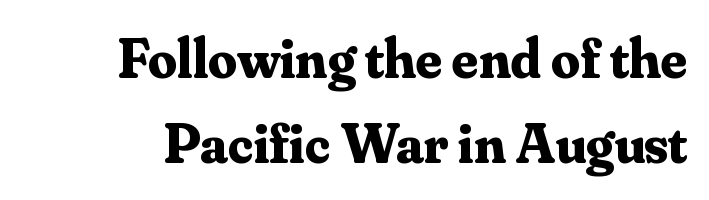
{"serif": "yes", "italic": "no", "bold": "yes", "weight": "bold", "width": "normal", "stroke_contrast": "medium", "x_height": "small", "monospaced": "no", "underline": "no", "line_spacing": "normal", "line_spacing_ratio": 1.49, "letter_spacing": "normal", "letter_spacing_em": 0.0, "glyph_px": 57}
